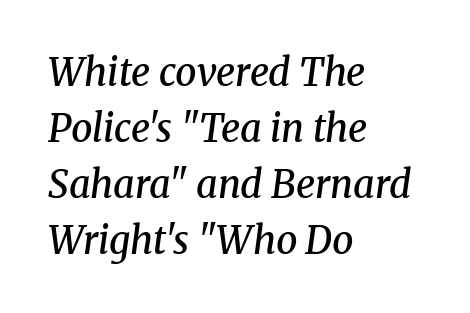
{"serif": "yes", "italic": "yes", "lean": "right", "slant_degrees": 8, "bold": "semi", "weight": "semibold", "width": "normal", "stroke_contrast": "medium", "x_height": "medium", "monospaced": "no", "underline": "no", "align": "left", "line_spacing": "normal", "line_spacing_ratio": 1.47, "letter_spacing": "normal", "letter_spacing_em": 0.0, "glyph_px": 38}
